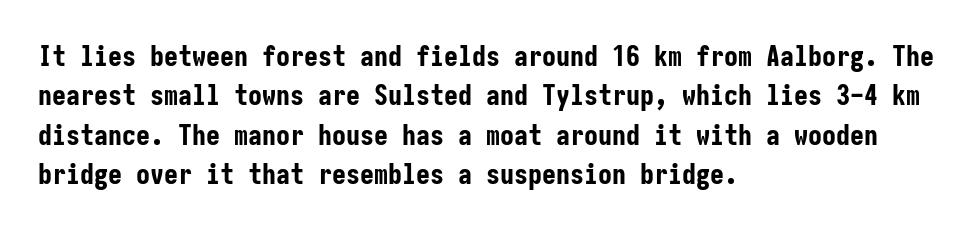
Q: Is the text bold? A: Yes.
Q: Is the text italic (slanted)? A: No, it is upright.
Q: Is the typeface a serif or a sans-serif typeface? A: Sans-serif.
Q: Is the text underlined? A: No.
Q: How is the paragraph aligned? A: Left-aligned.
Q: Is the spacing between letters normal or unusually wide? A: Normal.
Q: Is the spacing between lines tight, normal or loose? A: Normal.
Q: Width (condensed, normal, or wide)? A: Condensed.
Q: Stroke contrast? A: Low.
Q: x-height? A: Medium.
